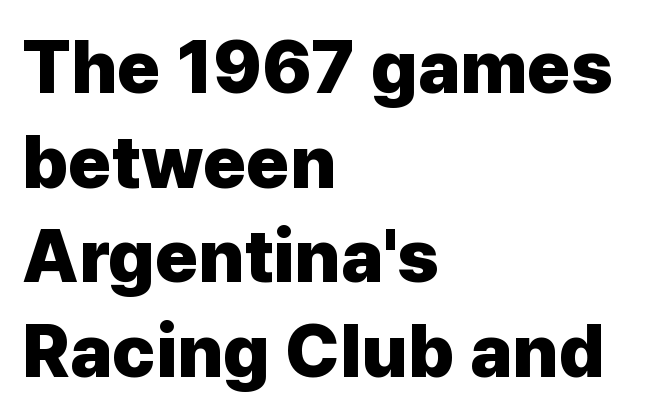
The line-height multiplier appears to be the usual default. Note the varied advance widths — an 'i' is clearly narrower than an 'm'. Descender tails drop into unmarked territory. Check where the strokes stop: nothing finishes them off — pure sans. The rendering anchors every line to the left-hand side.
